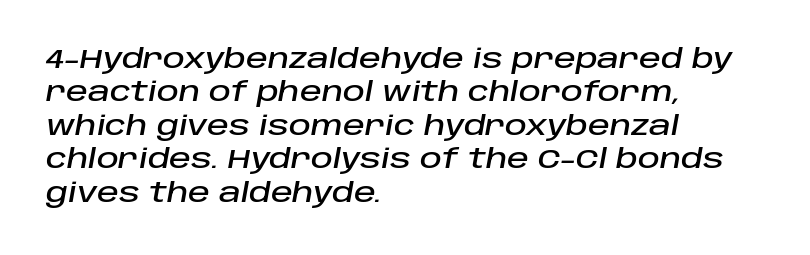
The image shows 27 px text type, italic (leaning right); set left-aligned, line spacing 1.24x, normal letter spacing, not underlined.
